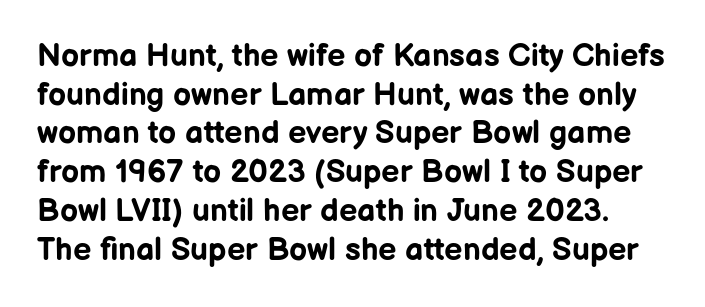
Short note: letters normally spaced. Ordinary non-slanted type is in use. These words are printed bold, with thick strokes throughout. Is this a fixed-width face? No — the glyphs have proportional, varying widths. Any mark beneath the type? The region is blank. Font category for this specimen: sans-serif.
